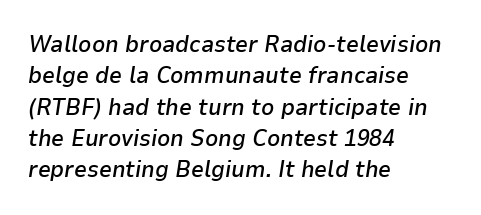
{"italic": "yes", "lean": "right", "slant_degrees": 9, "bold": "semi", "underline": "no", "align": "left", "line_spacing": "normal", "line_spacing_ratio": 1.36, "letter_spacing": "normal", "letter_spacing_em": 0.0, "glyph_px": 23}
